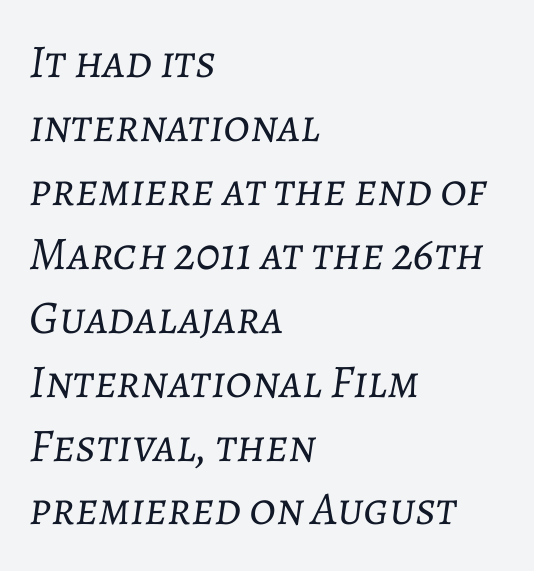
The image shows 47 px light type, italic (leaning right); set left-aligned, normal line spacing (1.36x), normal letter spacing, not underlined; low stroke contrast and a medium x-height.
